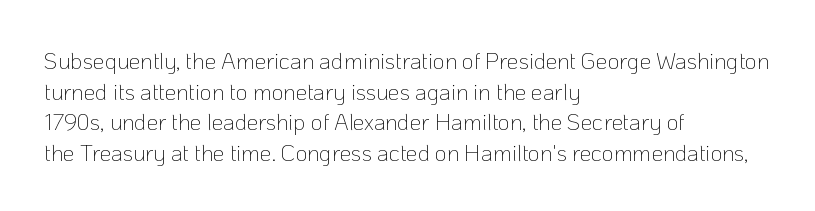
{"italic": "no", "bold": "no", "underline": "no", "align": "left", "line_spacing": "normal", "line_spacing_ratio": 1.33, "letter_spacing": "normal", "letter_spacing_em": 0.0, "glyph_px": 23}
